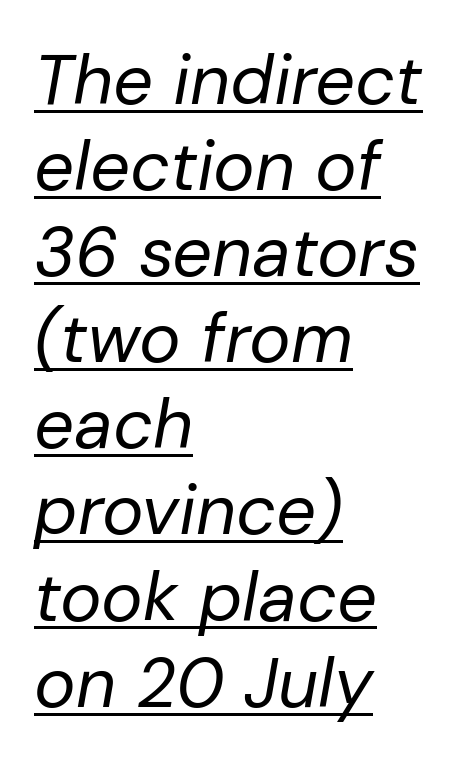
The face used here has a pronounced slope to its letters. One-word summary of the alignment: left. Heft: none added — not bold. The sample's only ornament is a line tracing under the words.
